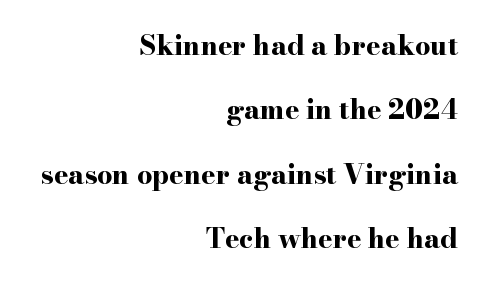
Decoration check: the copy has no underline. Compared with typical body copy, the letter spacing here is the same. The typography opts for an upright posture over an oblique one. Where is the straight margin? On the right. Bold? Absolutely — the strokes are thick and heavy.
